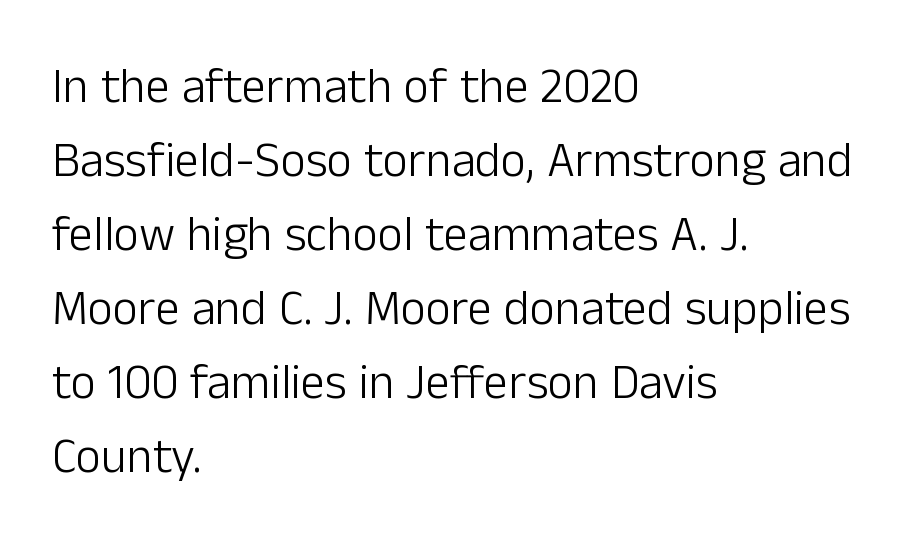
The image shows 49 px light sans-serif type, upright; set left-aligned, normal line spacing (1.51x), normal letter spacing, not underlined; low stroke contrast and a medium x-height.
